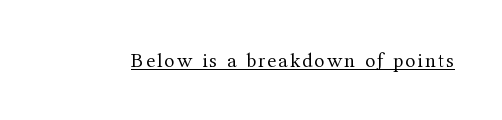
{"italic": "no", "bold": "no", "underline": "yes", "glyph_px": 21}
